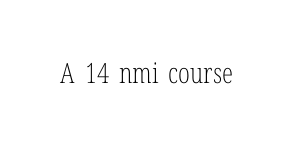
{"serif": "yes", "italic": "no", "bold": "no", "weight": "light", "width": "condensed", "stroke_contrast": "low", "x_height": "medium", "monospaced": "no", "underline": "no", "letter_spacing": "normal", "letter_spacing_em": 0.0, "glyph_px": 28}
